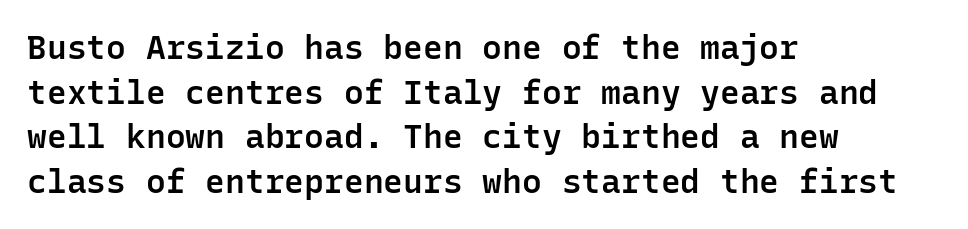
The baseline area is clear. A sans-serif font was chosen for this passage. The lettering stays uniformly vertical, giving the passage a roman look. On the weight axis this lands at semibold, roughly 600.
